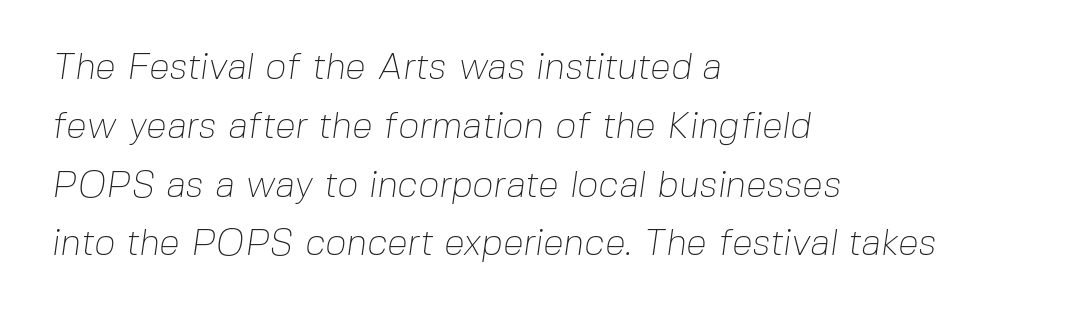
In terms of leading, this rendering sits right in the middle. The strip under each line holds only bare page. No heavy texture on the line: the type isn't bold. A typesetter would call this zero additional tracking. Proportional: the letters do not fall into vertical columns. Line starts are locked; line ends wander.
